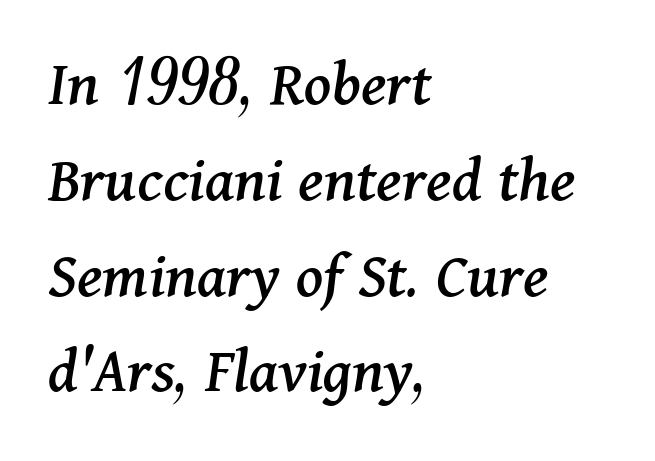
{"serif": "yes", "italic": "yes", "lean": "right", "slant_degrees": 11, "width": "normal", "stroke_contrast": "medium", "x_height": "medium", "monospaced": "no", "underline": "no", "align": "left", "line_spacing": "normal", "line_spacing_ratio": 1.43, "letter_spacing": "normal", "letter_spacing_em": 0.0, "glyph_px": 67}
